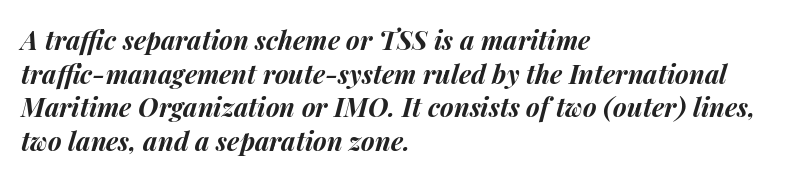
{"italic": "yes", "lean": "right", "slant_degrees": 14, "bold": "yes", "underline": "no", "align": "left", "line_spacing": "normal", "line_spacing_ratio": 1.29, "letter_spacing": "normal", "letter_spacing_em": 0.0, "glyph_px": 26}
